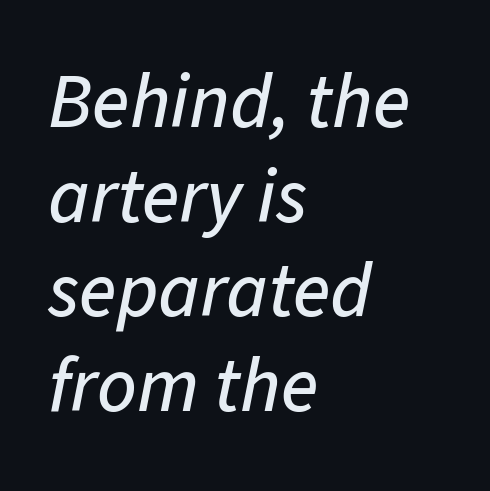
Q: Is the text italic (slanted)? A: Yes, it leans right by about 11 degrees.
Q: Is the text underlined? A: No.
Q: How is the paragraph aligned? A: Left-aligned.
Q: Is the spacing between letters normal or unusually wide? A: Normal.
Q: Width (condensed, normal, or wide)? A: Normal.
Q: Stroke contrast? A: Low.
Q: x-height? A: Medium.
Q: Monospaced? A: No.
